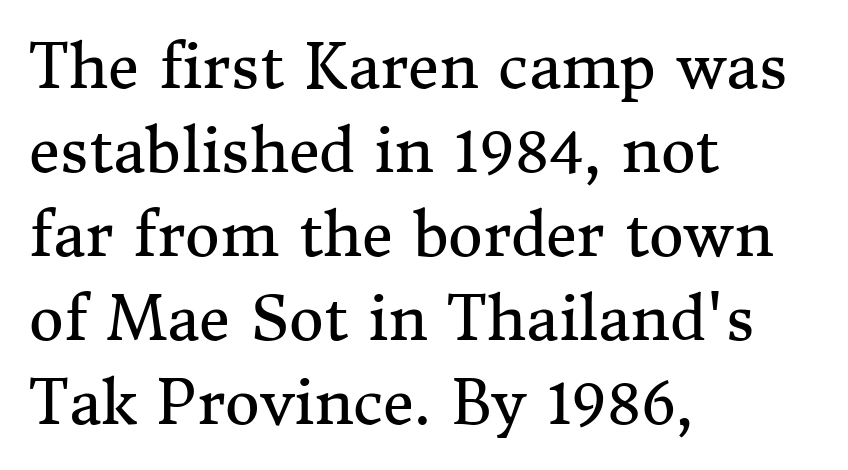
Students, note that the glyphs here touch the page at normal intervals. Spacing verdict: proportional, widths tailored to each character. Teacher's note: observe the even left margin — that is flush-left alignment. It's the straight-up-and-down kind of type.
